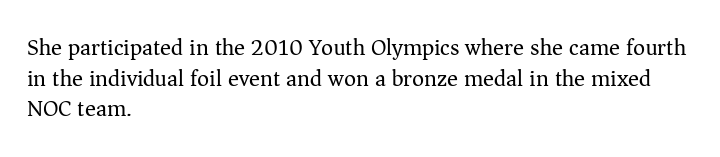
The image shows 23 px text type, upright; set left-aligned, normal line spacing (1.33x), normal letter spacing, not underlined.
